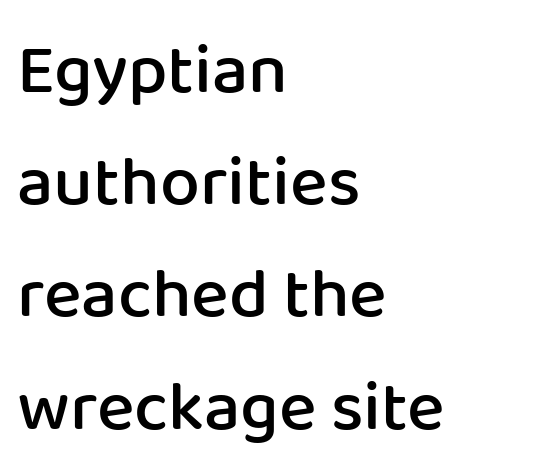
The typesetter chose a ragged-right arrangement here. Caption: standard tracking, unaltered. Bare-footed words on every line. Does the weight exceed regular? Yes, but only to semibold. These lines are composed in type without serifs. The letters stand upright; this is a roman face.
